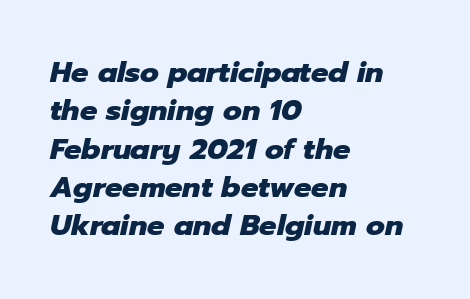
The designer left line spacing at the default. Descender tails drop into unmarked territory. Words appear dense and cohesive because spacing is normal. When letters slant like this, we call the style italic. The letters advance in unequal steps, a hallmark of proportional type. Stroke thickness is high; the sample reads as a true bold.
